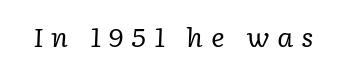
The image shows 26 px text type, italic (leaning right); set unusually wide letter spacing (+0.29 em), not underlined.
